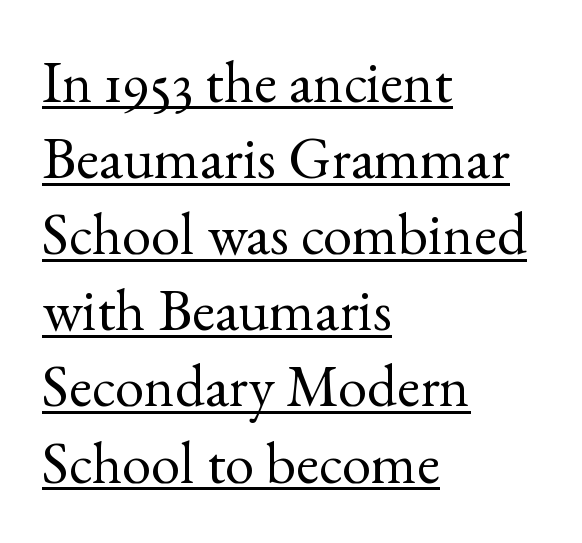
Q: Is the text bold? A: No.
Q: Is the text italic (slanted)? A: No, it is upright.
Q: Is the typeface a serif or a sans-serif typeface? A: Serif.
Q: Is the text underlined? A: Yes.
Q: How is the paragraph aligned? A: Left-aligned.
Q: Is the spacing between letters normal or unusually wide? A: Normal.
Q: Is the spacing between lines tight, normal or loose? A: Normal.
Q: Width (condensed, normal, or wide)? A: Normal.
Q: x-height? A: Small.
Q: Monospaced? A: No.
